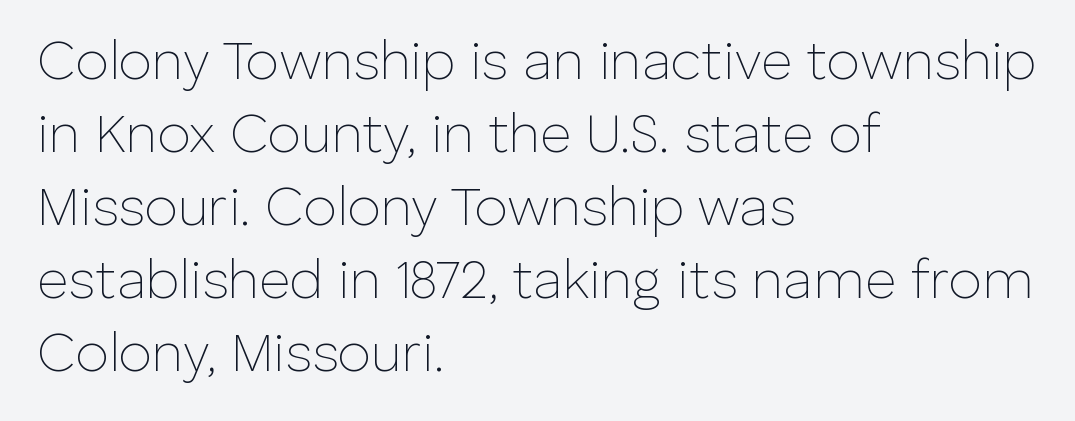
Q: Is the text bold? A: No.
Q: Is the text italic (slanted)? A: No, it is upright.
Q: Is the typeface a serif or a sans-serif typeface? A: Sans-serif.
Q: Is the text underlined? A: No.
Q: How is the paragraph aligned? A: Left-aligned.
Q: Is the spacing between letters normal or unusually wide? A: Normal.
Q: Is the spacing between lines tight, normal or loose? A: Normal.
Q: Width (condensed, normal, or wide)? A: Normal.
Q: Stroke contrast? A: Low.
Q: x-height? A: Medium.
Q: Monospaced? A: No.
